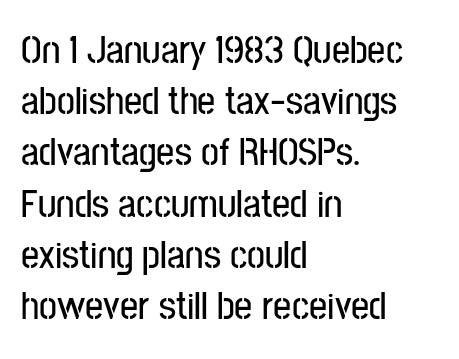
Leading: standard. Characters remain perfectly vertical along every line. The compositor pushed each line to the left boundary. The glyphs are unaccompanied by any horizontal stroke below them. The passage shown is typed in a proportional face where columns would drift.
